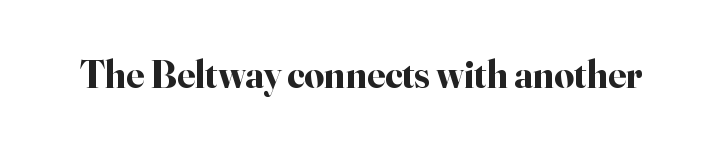
Q: Is the text bold? A: Yes.
Q: Is the text italic (slanted)? A: No, it is upright.
Q: Is the typeface a serif or a sans-serif typeface? A: Serif.
Q: Is the text underlined? A: No.
Q: Is the spacing between letters normal or unusually wide? A: Normal.
Q: Width (condensed, normal, or wide)? A: Normal.
Q: Stroke contrast? A: High.
Q: x-height? A: Small.
Q: Monospaced? A: No.
